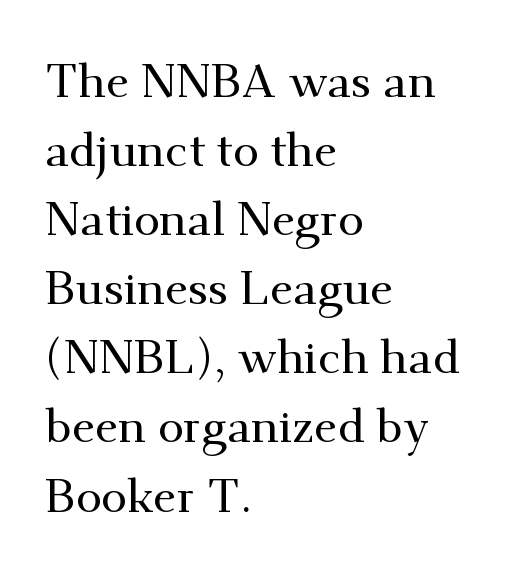
Q: Is the text italic (slanted)? A: No, it is upright.
Q: Is the typeface a serif or a sans-serif typeface? A: Serif.
Q: Is the text underlined? A: No.
Q: How is the paragraph aligned? A: Left-aligned.
Q: Is the spacing between letters normal or unusually wide? A: Normal.
Q: Is the spacing between lines tight, normal or loose? A: Normal.
Q: Width (condensed, normal, or wide)? A: Normal.
Q: Stroke contrast? A: Medium.
Q: x-height? A: Small.
Q: Monospaced? A: No.
